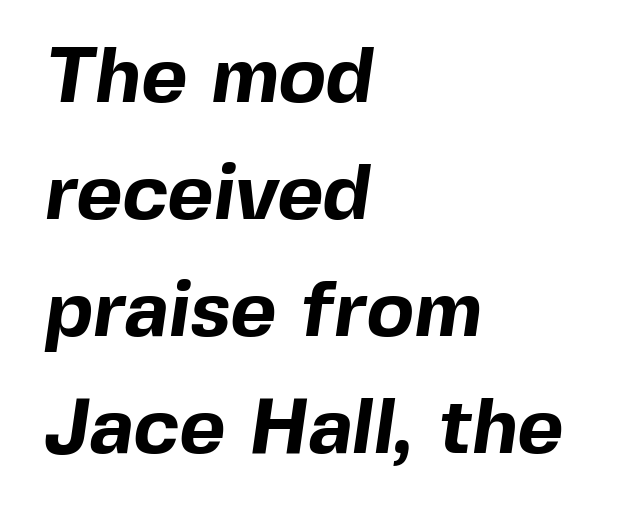
Q: Is the text bold? A: Yes.
Q: Is the typeface a serif or a sans-serif typeface? A: Sans-serif.
Q: Is the text underlined? A: No.
Q: How is the paragraph aligned? A: Left-aligned.
Q: Is the spacing between letters normal or unusually wide? A: Normal.
Q: Is the spacing between lines tight, normal or loose? A: Normal.
Q: Width (condensed, normal, or wide)? A: Normal.
Q: x-height? A: Medium.
Q: Monospaced? A: No.
